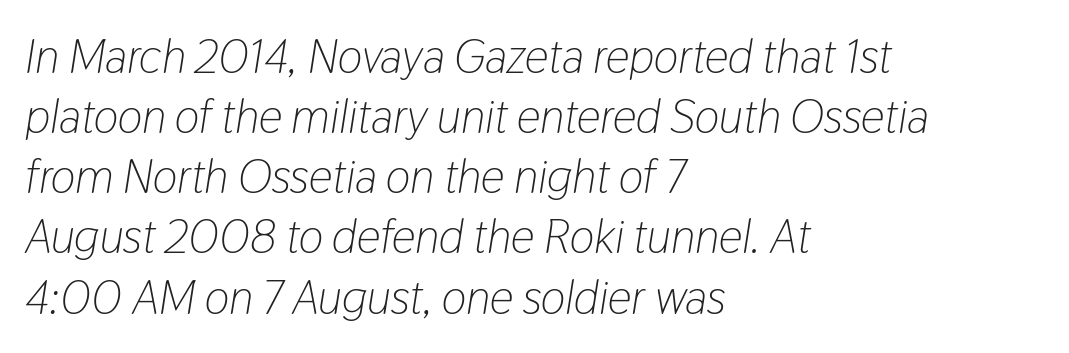
{"italic": "yes", "lean": "right", "slant_degrees": 9, "bold": "no", "weight": "light", "width": "condensed", "stroke_contrast": "low", "x_height": "medium", "monospaced": "no", "underline": "no", "align": "left", "line_spacing": "normal", "line_spacing_ratio": 1.28, "letter_spacing": "normal", "letter_spacing_em": 0.0, "glyph_px": 47}
